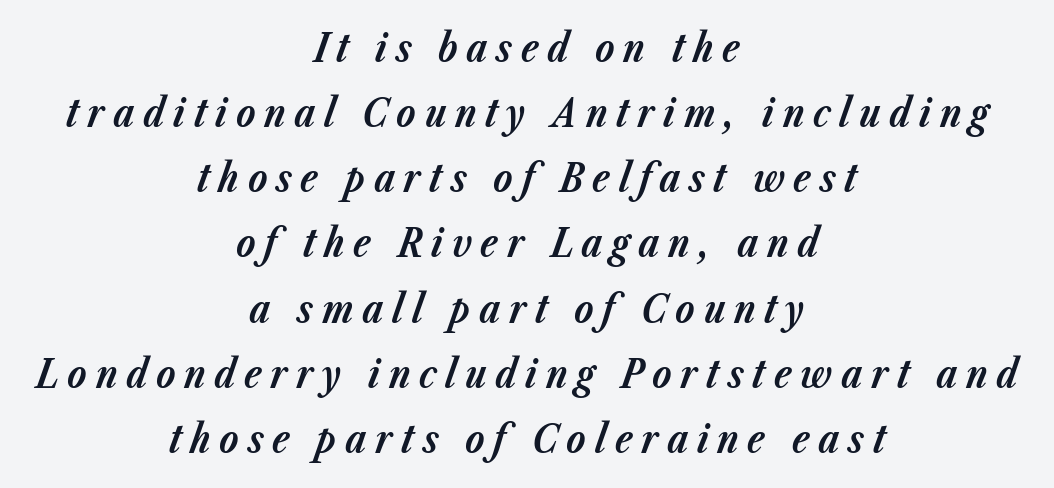
{"italic": "yes", "lean": "right", "slant_degrees": 23, "bold": "yes", "weight": "bold", "width": "normal", "stroke_contrast": "low", "x_height": "medium", "monospaced": "no", "underline": "no", "align": "center", "line_spacing": "normal", "line_spacing_ratio": 1.67, "letter_spacing": "wide", "letter_spacing_em": 0.22, "glyph_px": 39}
